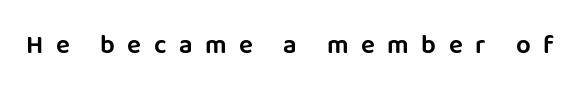
The image shows 26 px text type, upright; set unusually wide letter spacing (+0.48 em), not underlined.
